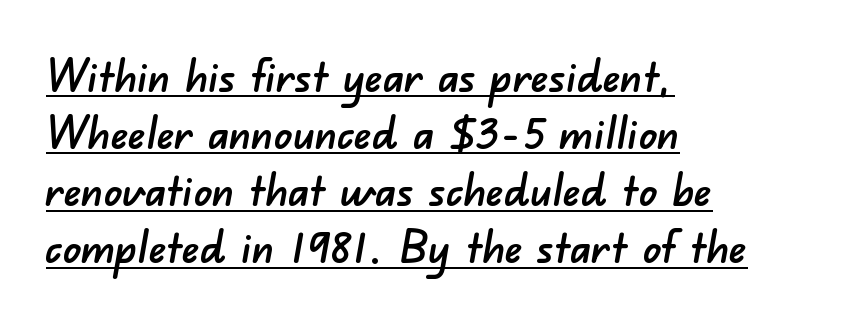
Do the characters align in a grid? No, the font is proportional. You can see a thin bar hugging the bottom of the glyphs. Standard letterfit; no display-style spreading of the glyphs. The text block is weighted toward the left margin, trailing off unevenly rightward. These lines are composed in type without serifs. The space between consecutive lines is moderate.
